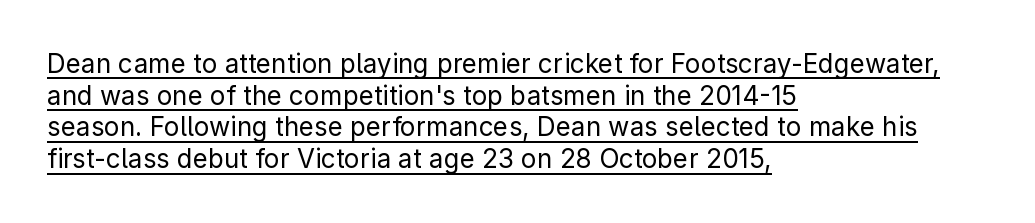
The image shows 26 px text type, upright; set left-aligned, line spacing 1.22x, normal letter spacing, underlined.
